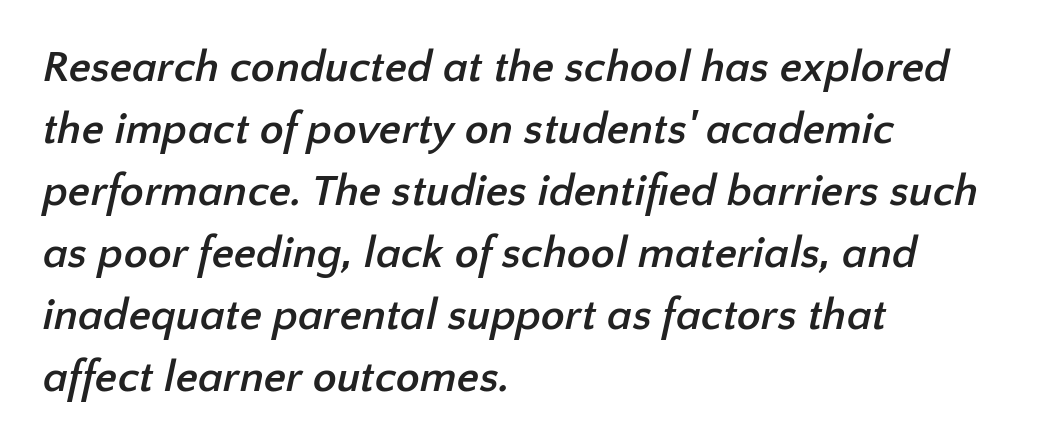
Q: Is the text bold? A: Yes.
Q: Is the typeface a serif or a sans-serif typeface? A: Sans-serif.
Q: Is the text underlined? A: No.
Q: How is the paragraph aligned? A: Left-aligned.
Q: Is the spacing between letters normal or unusually wide? A: Normal.
Q: Is the spacing between lines tight, normal or loose? A: Normal.
Q: Width (condensed, normal, or wide)? A: Normal.
Q: Stroke contrast? A: Low.
Q: x-height? A: Medium.
Q: Monospaced? A: No.
